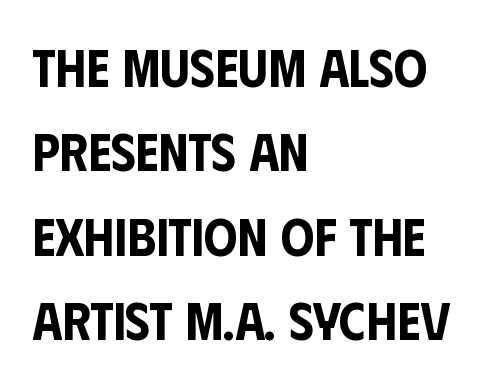
The image shows 53 px condensed sans-serif type, upright; set left-aligned, normal line spacing (1.59x), normal letter spacing, not underlined; low stroke contrast and a large x-height.
